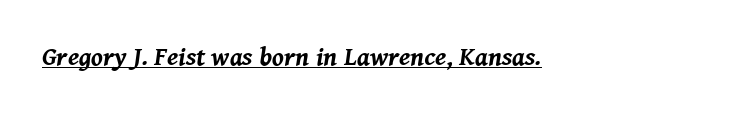
The image shows 26 px bold type, italic (leaning right); set normal letter spacing, underlined.
